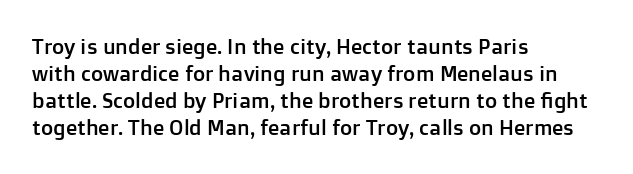
The image shows 21 px text type, upright; set left-aligned, normal line spacing (1.29x), normal letter spacing, not underlined.
